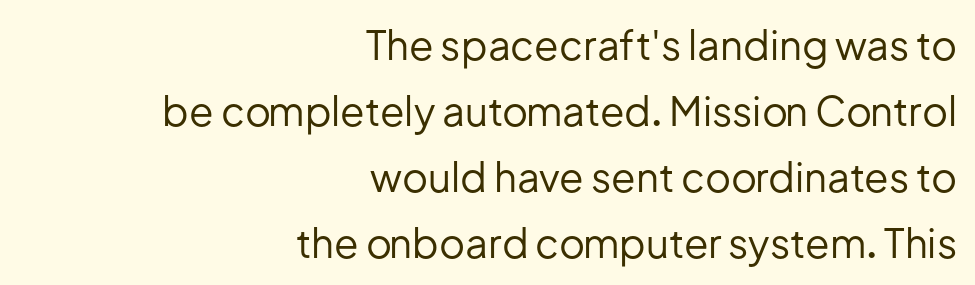
The image shows 40 px regular-weight sans-serif type, upright; set right-aligned, normal line spacing (1.65x), normal letter spacing, not underlined; low stroke contrast and a medium x-height.
